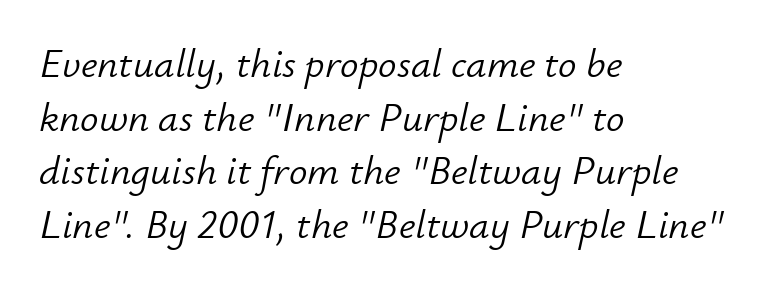
{"italic": "yes", "lean": "right", "slant_degrees": 12, "bold": "no", "weight": "light", "width": "normal", "stroke_contrast": "low", "x_height": "small", "monospaced": "no", "underline": "no", "align": "left", "line_spacing": "normal", "line_spacing_ratio": 1.31, "letter_spacing": "normal", "letter_spacing_em": 0.0, "glyph_px": 41}
